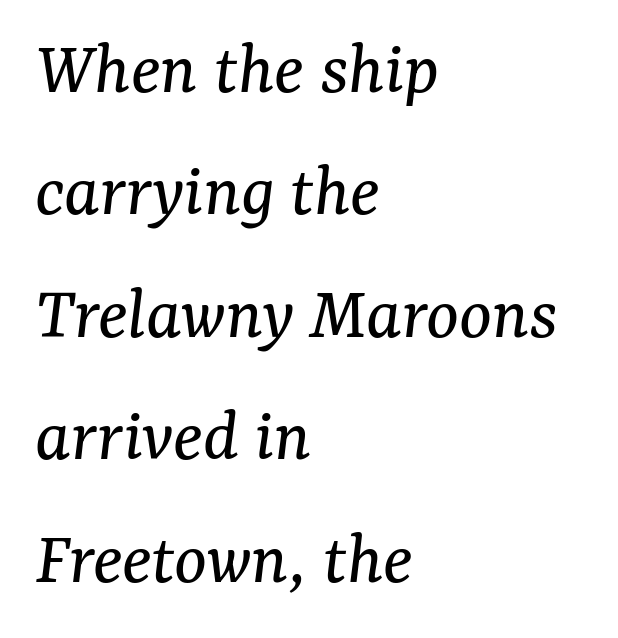
{"serif": "yes", "italic": "yes", "lean": "right", "slant_degrees": 7, "bold": "no", "weight": "regular", "width": "normal", "stroke_contrast": "medium", "x_height": "medium", "monospaced": "no", "underline": "no", "align": "left", "line_spacing": "normal", "line_spacing_ratio": 1.59, "letter_spacing": "normal", "letter_spacing_em": 0.0, "glyph_px": 77}
